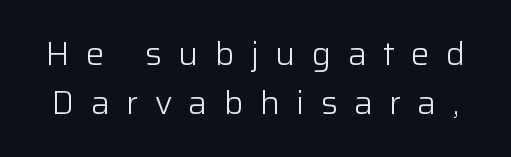
{"serif": "no", "italic": "no", "bold": "no", "weight": "light", "width": "normal", "stroke_contrast": "low", "x_height": "medium", "monospaced": "no", "underline": "no", "line_spacing": "normal", "line_spacing_ratio": 1.5, "letter_spacing": "wide", "letter_spacing_em": 0.5, "glyph_px": 33}
